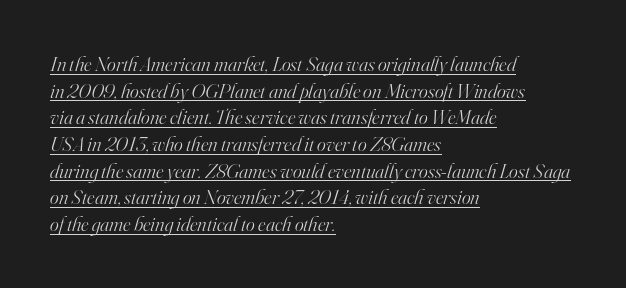
{"italic": "yes", "lean": "right", "slant_degrees": 16, "bold": "no", "underline": "yes", "align": "left", "line_spacing": "normal", "line_spacing_ratio": 1.27, "letter_spacing": "normal", "letter_spacing_em": 0.0, "glyph_px": 21}
